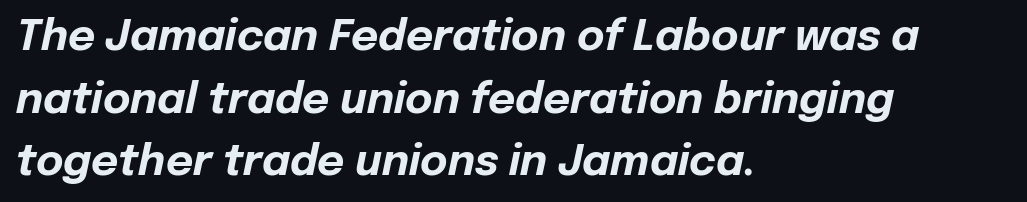
The image shows 42 px bold type, italic (leaning right); set left-aligned, normal line spacing (1.49x), normal letter spacing, not underlined; low stroke contrast and a medium x-height.
